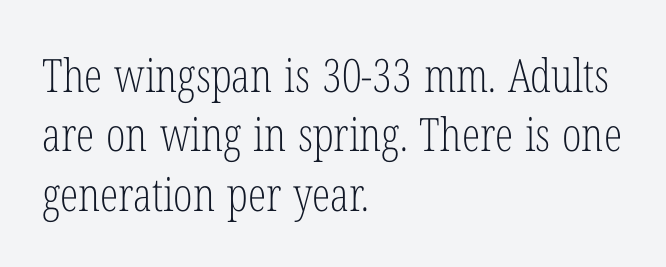
Q: Is the text bold? A: No.
Q: Is the text italic (slanted)? A: No, it is upright.
Q: Is the typeface a serif or a sans-serif typeface? A: Serif.
Q: Is the text underlined? A: No.
Q: How is the paragraph aligned? A: Left-aligned.
Q: Is the spacing between letters normal or unusually wide? A: Normal.
Q: Is the spacing between lines tight, normal or loose? A: Normal.
Q: Width (condensed, normal, or wide)? A: Condensed.
Q: Stroke contrast? A: Low.
Q: x-height? A: Medium.
Q: Monospaced? A: No.
